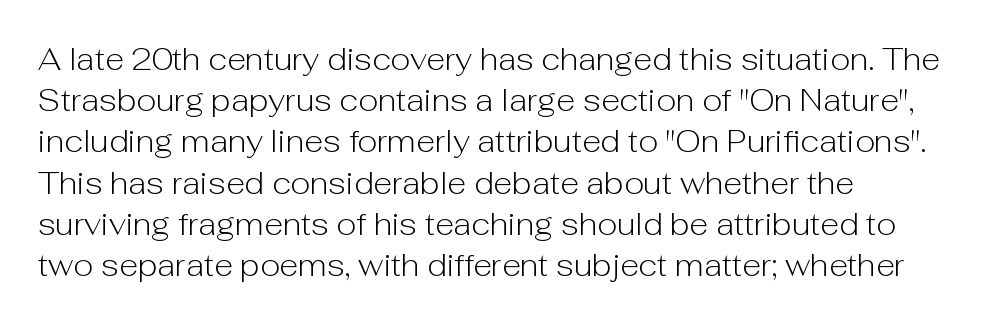
Q: Is the text bold? A: No.
Q: Is the text italic (slanted)? A: No, it is upright.
Q: Is the typeface a serif or a sans-serif typeface? A: Sans-serif.
Q: Is the text underlined? A: No.
Q: Is the spacing between letters normal or unusually wide? A: Normal.
Q: Is the spacing between lines tight, normal or loose? A: Normal.
Q: Width (condensed, normal, or wide)? A: Normal.
Q: Stroke contrast? A: Low.
Q: x-height? A: Medium.
Q: Monospaced? A: No.
